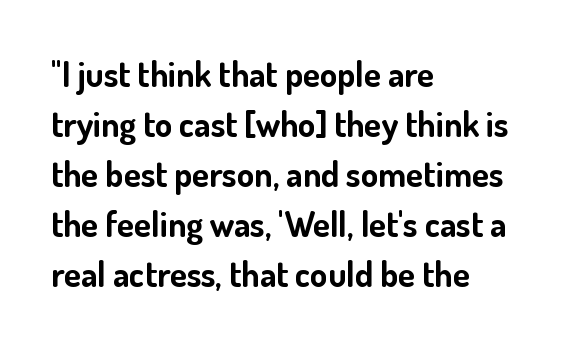
Q: Is the text bold? A: Yes.
Q: Is the text italic (slanted)? A: No, it is upright.
Q: Is the typeface a serif or a sans-serif typeface? A: Sans-serif.
Q: Is the text underlined? A: No.
Q: How is the paragraph aligned? A: Left-aligned.
Q: Is the spacing between letters normal or unusually wide? A: Normal.
Q: Is the spacing between lines tight, normal or loose? A: Normal.
Q: Width (condensed, normal, or wide)? A: Normal.
Q: Stroke contrast? A: Low.
Q: x-height? A: Small.
Q: Monospaced? A: No.
